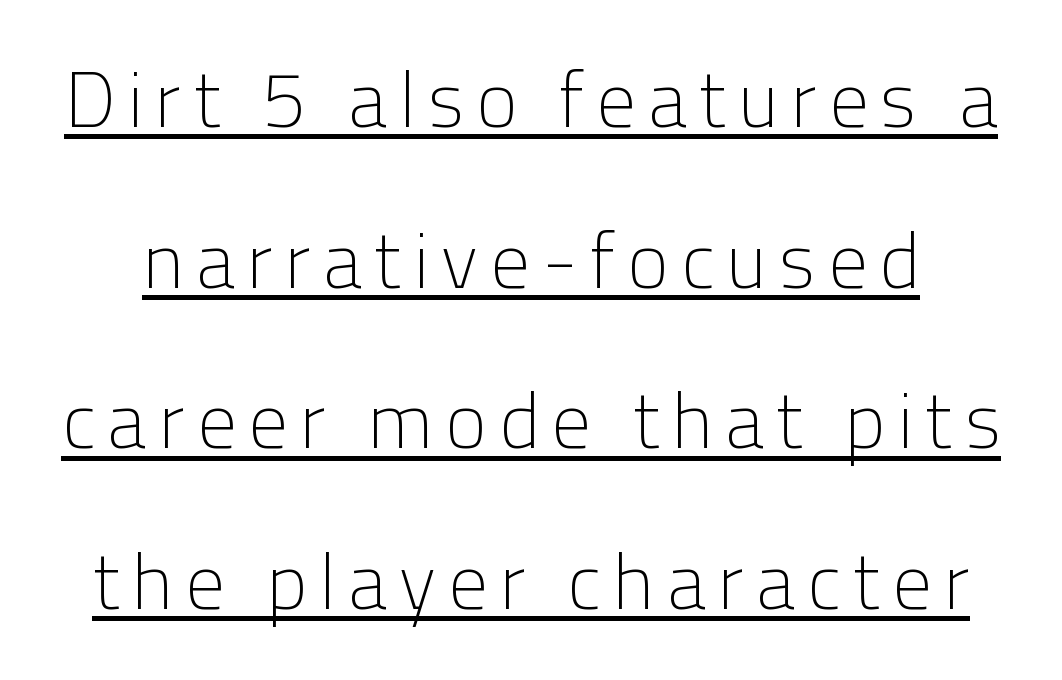
Q: Is the text bold? A: No.
Q: Is the text italic (slanted)? A: No, it is upright.
Q: Is the typeface a serif or a sans-serif typeface? A: Sans-serif.
Q: Is the text underlined? A: Yes.
Q: Is the spacing between lines tight, normal or loose? A: Loose.
Q: Width (condensed, normal, or wide)? A: Normal.
Q: Stroke contrast? A: Low.
Q: x-height? A: Medium.
Q: Monospaced? A: No.
